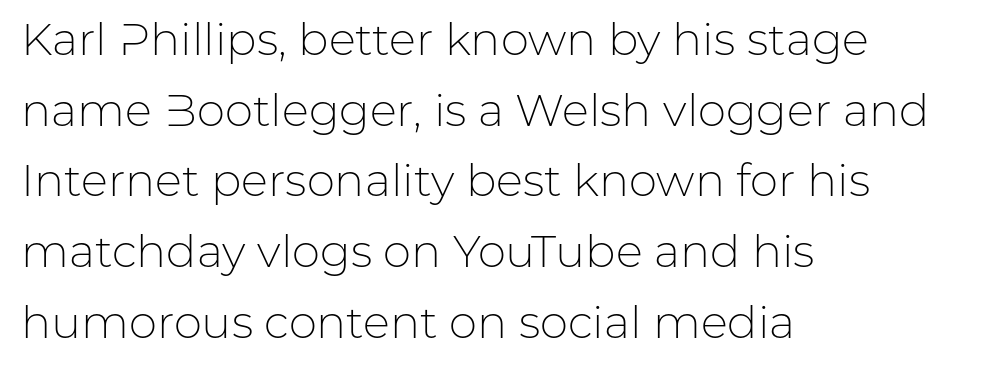
The image shows 45 px light sans-serif type, upright; set left-aligned, normal line spacing (1.57x), normal letter spacing, not underlined; low stroke contrast and a medium x-height.
